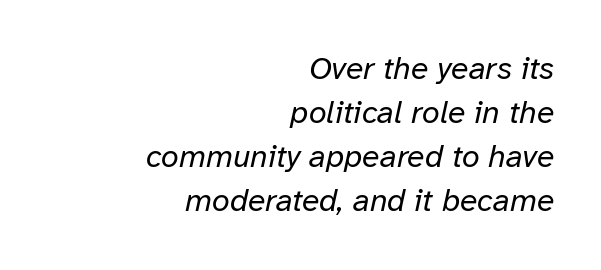
Q: Is the text bold? A: No.
Q: Is the text italic (slanted)? A: Yes, it leans right by about 12 degrees.
Q: Is the text underlined? A: No.
Q: How is the paragraph aligned? A: Right-aligned.
Q: Is the spacing between letters normal or unusually wide? A: Normal.
Q: Is the spacing between lines tight, normal or loose? A: Normal.
Q: Width (condensed, normal, or wide)? A: Normal.
Q: Stroke contrast? A: Low.
Q: x-height? A: Medium.
Q: Monospaced? A: No.
